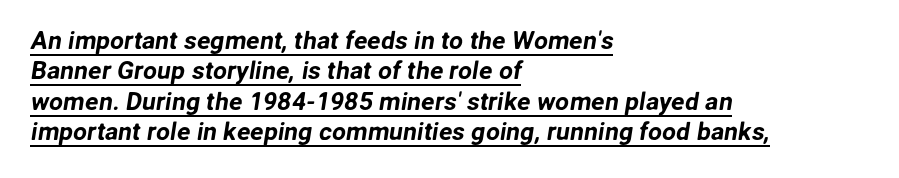
{"underline": "yes", "align": "left", "line_spacing_ratio": 1.22, "letter_spacing": "normal", "letter_spacing_em": 0.0, "glyph_px": 25}
